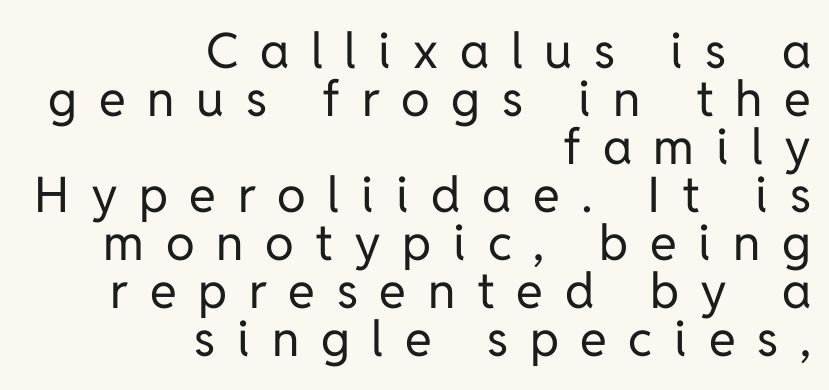
Is the type heavy? It reads as light-to-regular instead. One glance says dense: line gaps are narrower than usual. The baseline area is clear. Are there feet on the stems? There aren't — it's a sans.
